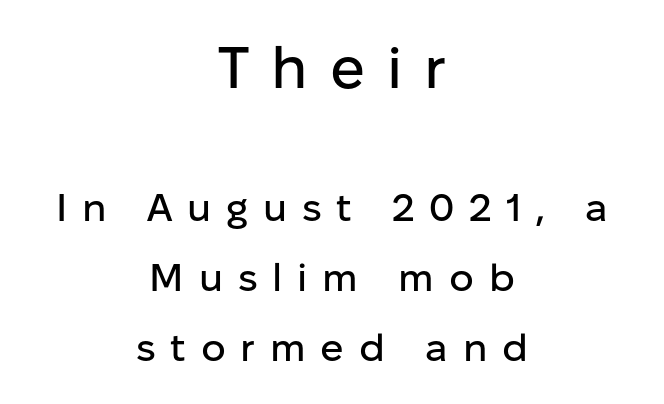
{"serif": "no", "italic": "no", "width": "normal", "stroke_contrast": "low", "x_height": "medium", "monospaced": "no", "underline": "no", "align": "center", "line_spacing_ratio": 1.79, "letter_spacing": "wide", "letter_spacing_em": 0.38, "larger_block": "first", "size_ratio": 1.49, "glyph_px": 58}
